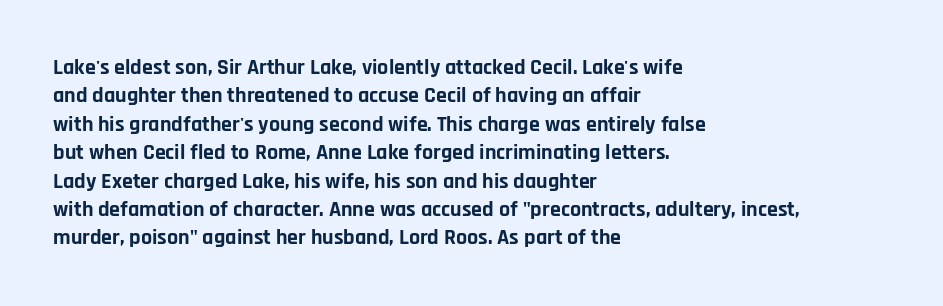
{"italic": "no", "bold": "yes", "underline": "no", "align": "left", "line_spacing": "normal", "line_spacing_ratio": 1.29, "letter_spacing": "normal", "letter_spacing_em": 0.0, "glyph_px": 22}
